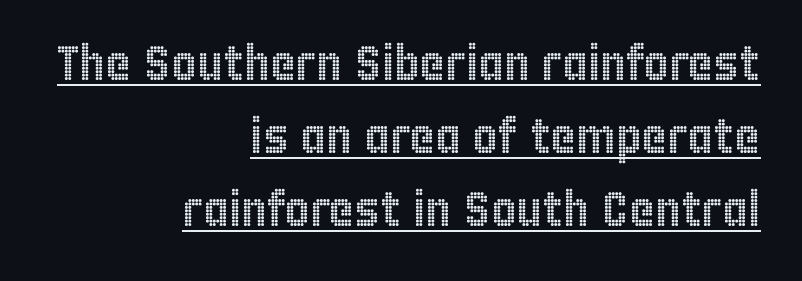
The designer left line spacing at the default. Each letter keeps its own natural width here, so spacing adapts to shape. Unlike italic type, these characters show no tilt at all. The rendering anchors every line to the right-hand side.
